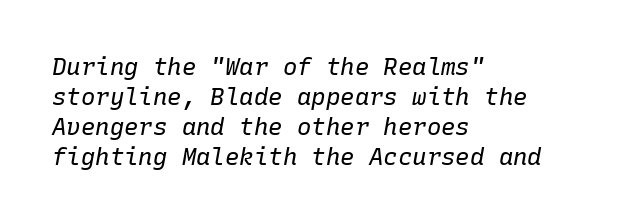
The image shows 24 px text type, italic (leaning right); set left-aligned, normal line spacing (1.25x), normal letter spacing, not underlined.
